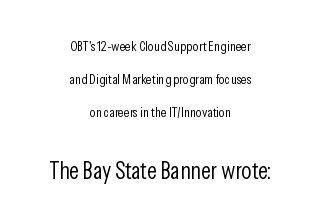
These lines stack symmetrically, like a column narrowing and widening about its center. Descender tails drop into unmarked territory. A typesetter would call this leading open, well beyond the default. Style check: upright.
